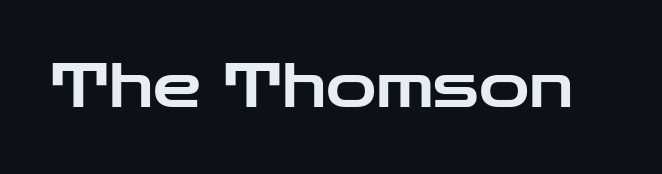
You can tell from the bare stems that sans-serif type was used. The lettering stays uniformly vertical, giving the passage a roman look. Short note: letters normally spaced. Do the characters align in a grid? No, the font is proportional.
